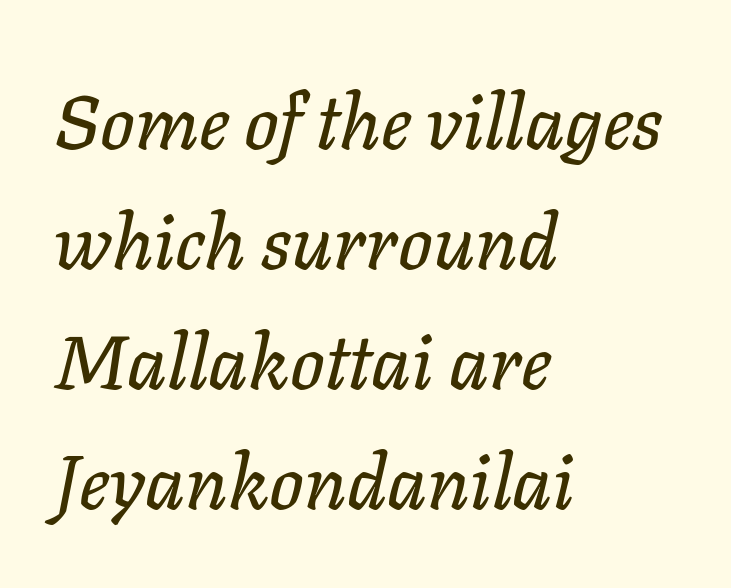
Q: Is the text italic (slanted)? A: Yes, it leans right by about 11 degrees.
Q: Is the text underlined? A: No.
Q: How is the paragraph aligned? A: Left-aligned.
Q: Is the spacing between letters normal or unusually wide? A: Normal.
Q: Is the spacing between lines tight, normal or loose? A: Normal.
Q: Width (condensed, normal, or wide)? A: Normal.
Q: Stroke contrast? A: Low.
Q: x-height? A: Medium.
Q: Monospaced? A: No.
